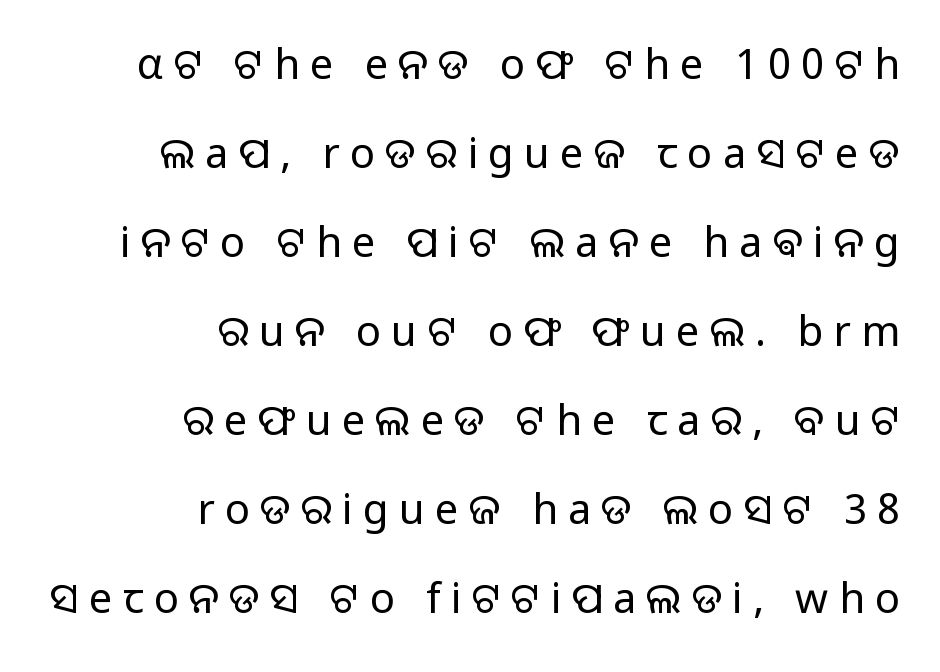
Words appear elongated and porous because spacing is wide. The words here are not underlined. The rendering uses natural spacing where letterforms have individual widths. Airy leading. Weight: in the light-to-regular range. Letterform terminals end flat and unadorned throughout the passage.
